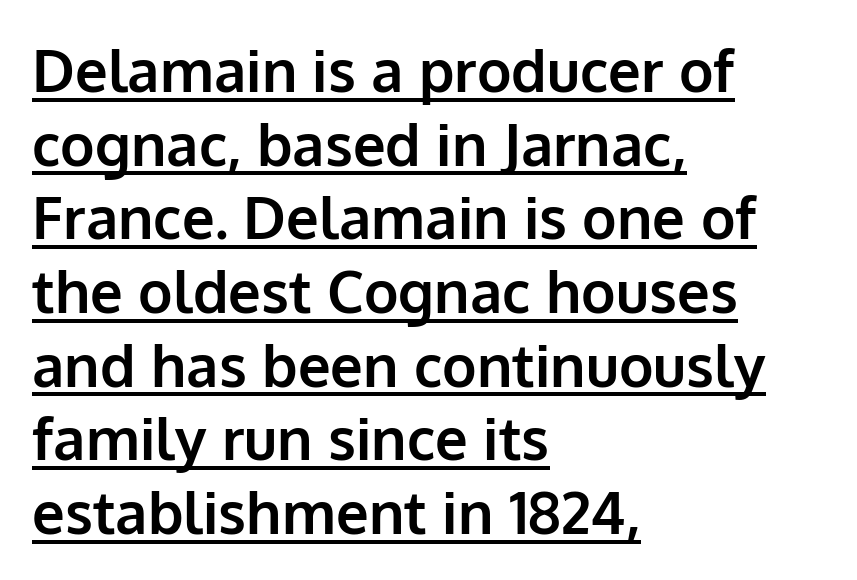
Q: Is the text bold? A: Yes.
Q: Is the text italic (slanted)? A: No, it is upright.
Q: Is the typeface a serif or a sans-serif typeface? A: Sans-serif.
Q: Is the text underlined? A: Yes.
Q: How is the paragraph aligned? A: Left-aligned.
Q: Is the spacing between letters normal or unusually wide? A: Normal.
Q: Is the spacing between lines tight, normal or loose? A: Normal.
Q: Width (condensed, normal, or wide)? A: Normal.
Q: Stroke contrast? A: Low.
Q: x-height? A: Medium.
Q: Monospaced? A: No.
